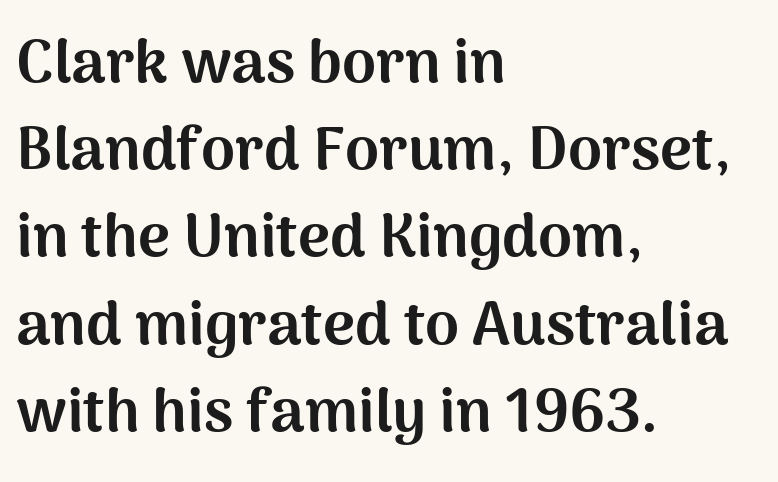
Q: Is the text bold? A: Yes.
Q: Is the text italic (slanted)? A: No, it is upright.
Q: Is the typeface a serif or a sans-serif typeface? A: Sans-serif.
Q: Is the text underlined? A: No.
Q: How is the paragraph aligned? A: Left-aligned.
Q: Is the spacing between letters normal or unusually wide? A: Normal.
Q: Is the spacing between lines tight, normal or loose? A: Normal.
Q: Width (condensed, normal, or wide)? A: Normal.
Q: Stroke contrast? A: Medium.
Q: x-height? A: Medium.
Q: Monospaced? A: No.
